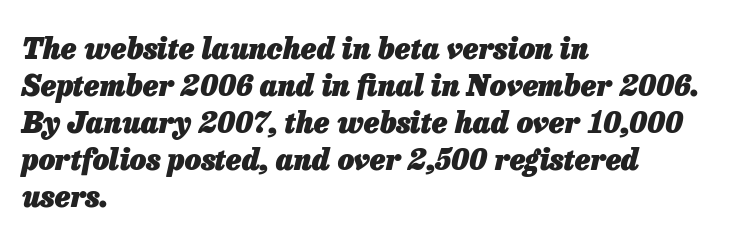
Q: Is the text bold? A: Yes.
Q: Is the text italic (slanted)? A: Yes, it leans right by about 13 degrees.
Q: Is the text underlined? A: No.
Q: How is the paragraph aligned? A: Left-aligned.
Q: Is the spacing between letters normal or unusually wide? A: Normal.
Q: Is the spacing between lines tight, normal or loose? A: Normal.
Q: Width (condensed, normal, or wide)? A: Normal.
Q: Stroke contrast? A: Low.
Q: x-height? A: Medium.
Q: Monospaced? A: No.
